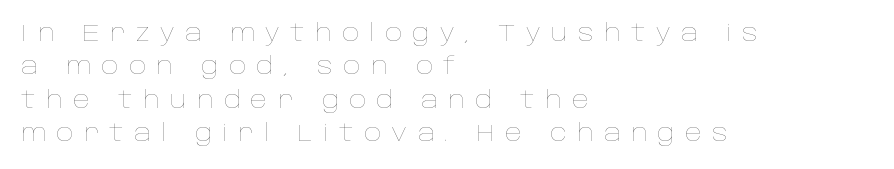
How would I describe the line gaps? Plain and ordinary. Italic? Not at all — the glyphs are vertical. Reading down the block, your eye returns to a fixed left position each line. Is the letter spacing exaggerated? Yes — the characters are pushed far apart.
